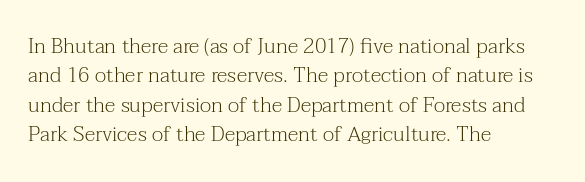
{"italic": "no", "bold": "no", "underline": "no", "align": "left", "line_spacing": "normal", "line_spacing_ratio": 1.4, "letter_spacing": "normal", "letter_spacing_em": 0.0, "glyph_px": 21}
